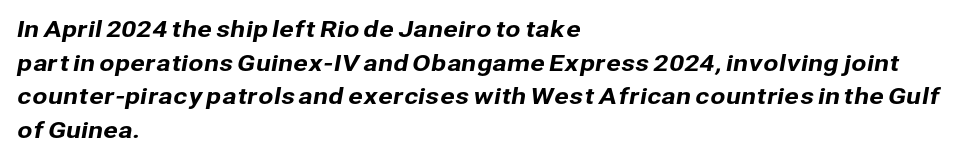
Q: Is the text underlined? A: No.
Q: How is the paragraph aligned? A: Left-aligned.
Q: Is the spacing between letters normal or unusually wide? A: Normal.
Q: Is the spacing between lines tight, normal or loose? A: Normal.
